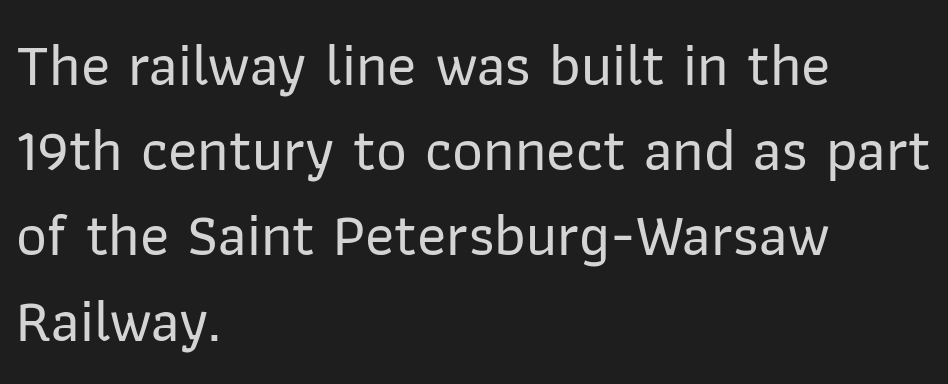
Each letter keeps its own natural width here, so spacing adapts to shape. Letter spacing: default. The compositor pushed each line to the left boundary. Any mark beneath the type? The region is blank.
